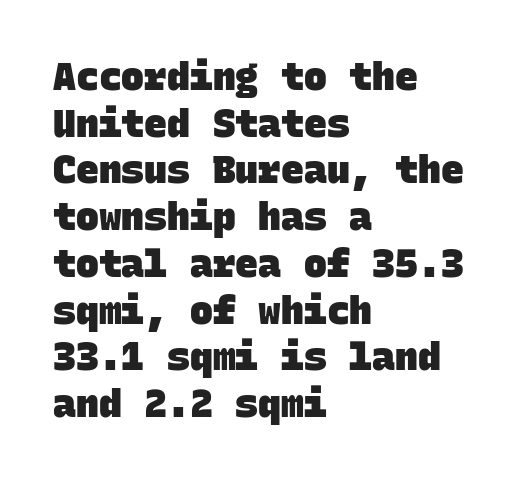
The image shows 38 px heavy sans-serif type, monospaced; set left-aligned, line spacing 1.23x, normal letter spacing, not underlined; low stroke contrast and a large x-height.
